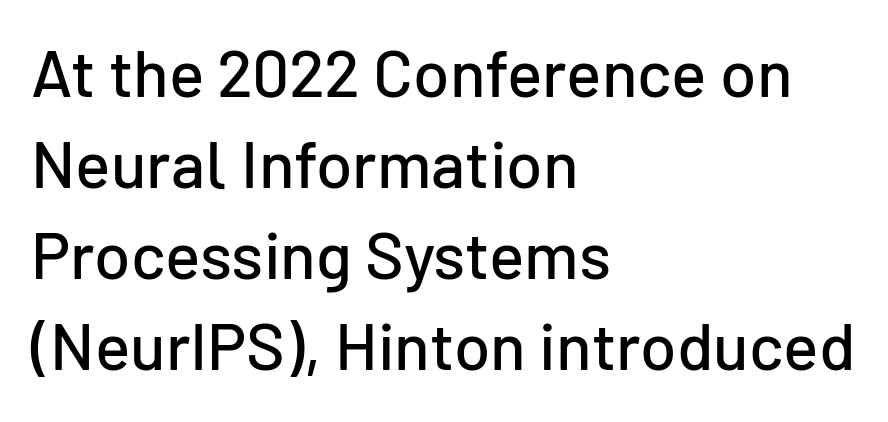
A clean baseline with only descenders dipping below it. Each letter's strokes conclude bluntly, with no projecting serifs. Is this a fixed-width face? No — the glyphs have proportional, varying widths. Tracking value appears to be zero — textbook default spacing. Horizontal bands of white between lines are of average thickness. Where is the straight margin? On the left.
